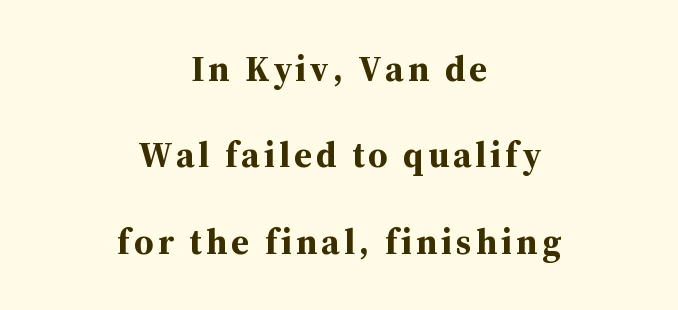
{"serif": "yes", "italic": "no", "bold": "yes", "weight": "bold", "width": "normal", "stroke_contrast": "medium", "x_height": "medium", "monospaced": "no", "underline": "no", "align": "center", "line_spacing": "loose", "line_spacing_ratio": 2.4, "glyph_px": 36}
